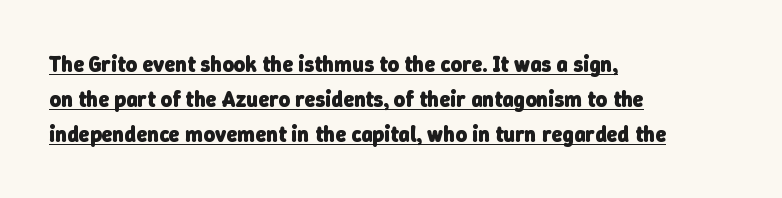
The typesetting leans heavy: a genuine bold. Short note: letters normally spaced. A student would call this left alignment; a typographer would say flush left, rag right. The rows are spaced the way most documents space them. Beneath each row of characters lies a ruled line.
